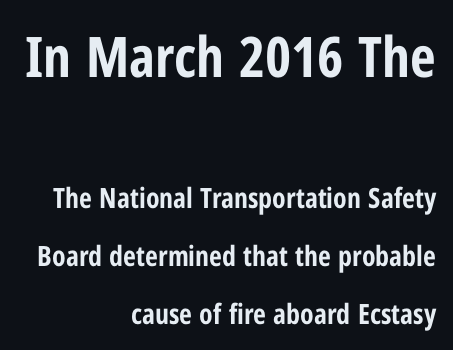
Rendered with straight, roman letterforms. Typesetter's note: full bold, strokes at maximum text heaviness. Note: larger setting up top, smaller setting below. There is no visible air inserted between adjacent glyphs.
